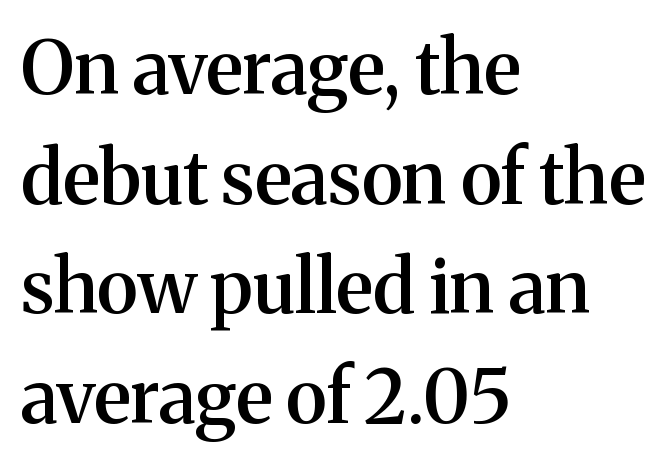
{"serif": "yes", "italic": "no", "bold": "semi", "weight": "semibold", "width": "normal", "stroke_contrast": "medium", "x_height": "medium", "monospaced": "no", "underline": "no", "align": "left", "line_spacing": "normal", "line_spacing_ratio": 1.48, "letter_spacing": "normal", "letter_spacing_em": 0.0, "glyph_px": 74}
